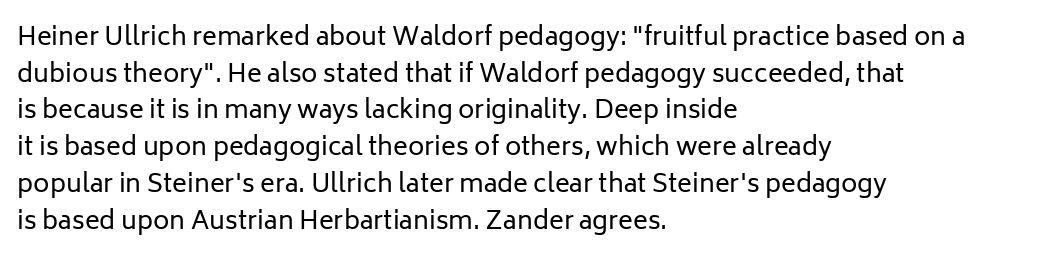
Q: Is the text bold? A: No.
Q: Is the text italic (slanted)? A: No, it is upright.
Q: Is the text underlined? A: No.
Q: How is the paragraph aligned? A: Left-aligned.
Q: Is the spacing between letters normal or unusually wide? A: Normal.
Q: Is the spacing between lines tight, normal or loose? A: Normal.
